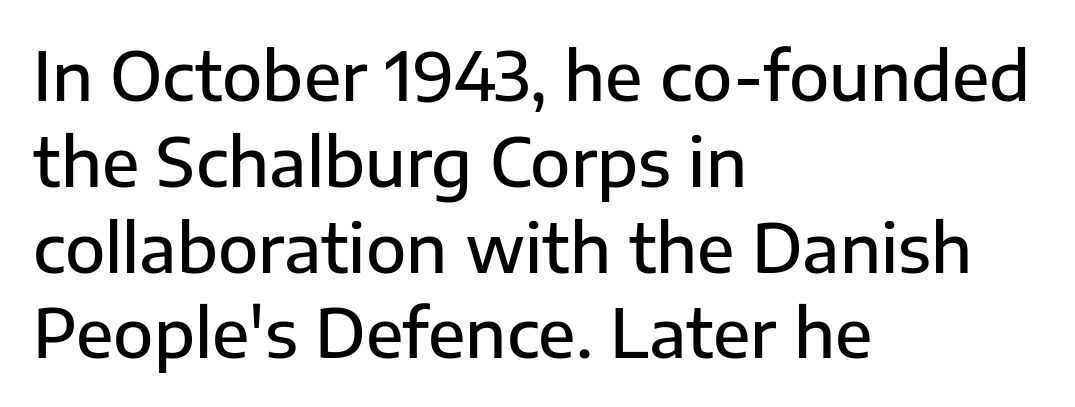
{"serif": "no", "italic": "no", "bold": "semi", "weight": "semibold", "width": "normal", "stroke_contrast": "low", "x_height": "medium", "monospaced": "no", "underline": "no", "align": "left", "line_spacing": "normal", "line_spacing_ratio": 1.3, "letter_spacing": "normal", "letter_spacing_em": 0.0, "glyph_px": 66}
